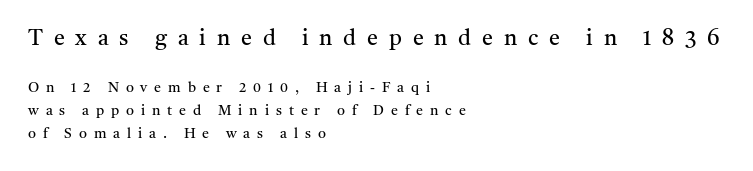
{"italic": "no", "bold": "no", "underline": "no", "align": "left", "line_spacing": "normal", "line_spacing_ratio": 1.63, "letter_spacing": "wide", "letter_spacing_em": 0.49, "larger_block": "first", "size_ratio": 1.57, "glyph_px": 22}
